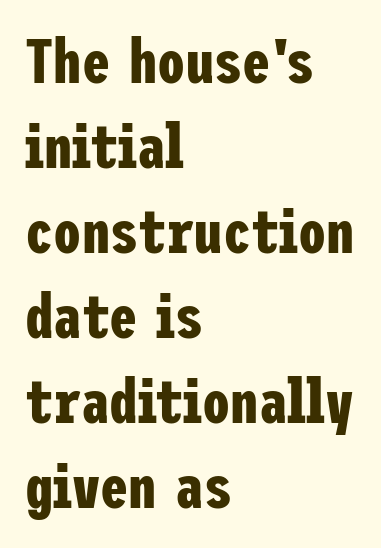
{"serif": "no", "italic": "no", "bold": "yes", "weight": "bold", "width": "condensed", "stroke_contrast": "low", "x_height": "medium", "underline": "no", "align": "left", "line_spacing": "normal", "line_spacing_ratio": 1.35, "letter_spacing": "normal", "letter_spacing_em": 0.0, "glyph_px": 63}
